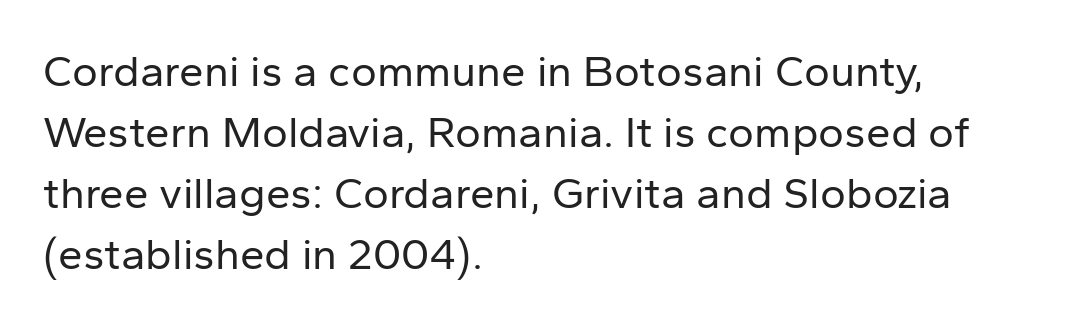
The paragraph shown leans on its left margin. The type is set solid horizontally, with unmodified tracking. The font is comparable to plain body text, perhaps lighter. Think of a printed novel: that variable character pitch is what you see here. The typeface chosen for these lines omits serifs. This is roman type, the default non-slanted kind.
